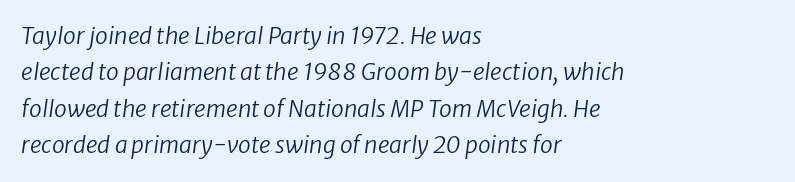
Does extra space separate the letters? No, they use regular spacing. This rendering features lettering with no underline. The font sits on the lighter half of the weight spectrum, regular included. Regular leading.
